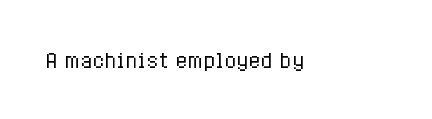
The image shows 20 px text type, upright; set normal letter spacing, not underlined.
